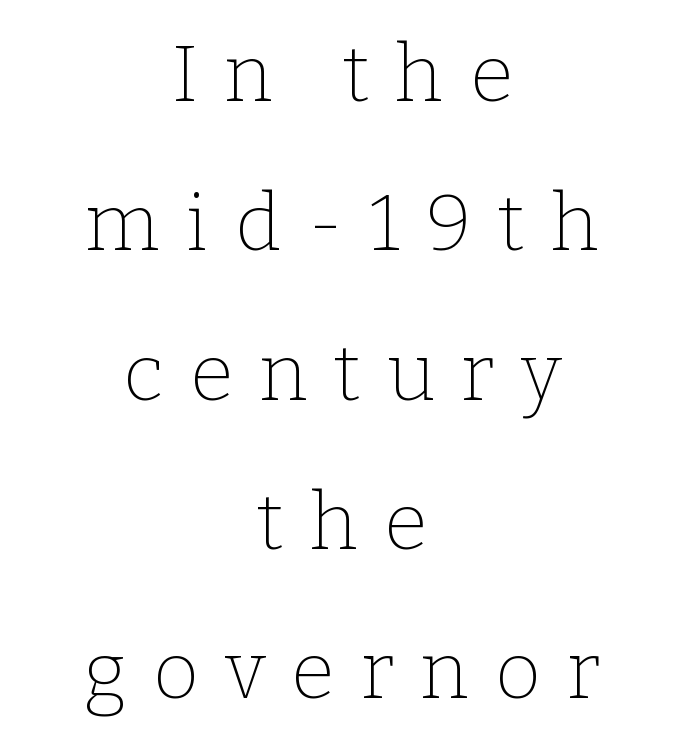
Q: Is the text bold? A: No.
Q: Is the text italic (slanted)? A: No, it is upright.
Q: Is the typeface a serif or a sans-serif typeface? A: Serif.
Q: Is the text underlined? A: No.
Q: How is the paragraph aligned? A: Centered.
Q: Is the spacing between letters normal or unusually wide? A: Unusually wide.
Q: Width (condensed, normal, or wide)? A: Normal.
Q: Stroke contrast? A: Low.
Q: x-height? A: Medium.
Q: Monospaced? A: No.
